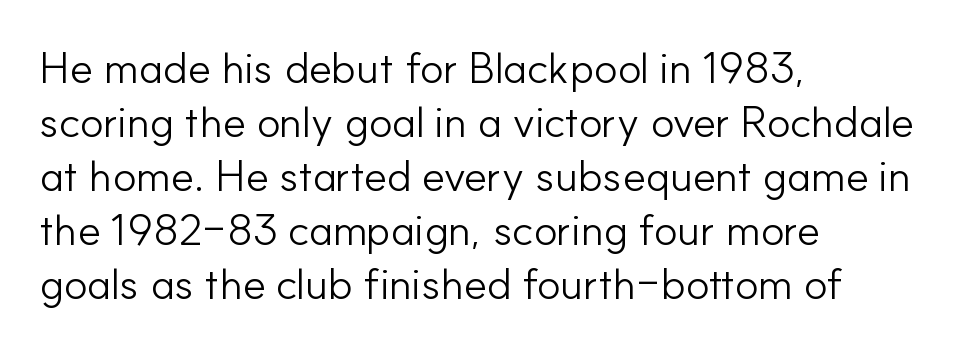
Q: Is the text bold? A: No.
Q: Is the text italic (slanted)? A: No, it is upright.
Q: Is the typeface a serif or a sans-serif typeface? A: Sans-serif.
Q: Is the text underlined? A: No.
Q: How is the paragraph aligned? A: Left-aligned.
Q: Is the spacing between letters normal or unusually wide? A: Normal.
Q: Width (condensed, normal, or wide)? A: Normal.
Q: Stroke contrast? A: Low.
Q: x-height? A: Small.
Q: Monospaced? A: No.
